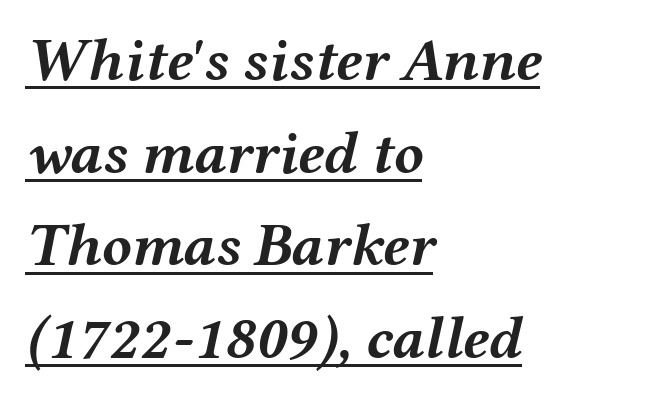
The gaps between neighbouring characters are ordinary and unremarkable. Emphasis is given by a line drawn under the lettering. Notice how the passage keeps a crisp vertical edge on the left only. Interline gaps are of average width in this sample. This is heavy type, rendered in bold. A typesetter would call this proportional, since set widths differ per character.
